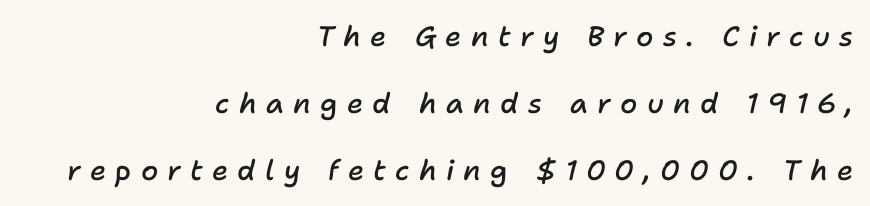
{"italic": "yes", "lean": "right", "slant_degrees": 11, "bold": "semi", "weight": "semibold", "width": "normal", "stroke_contrast": "low", "x_height": "medium", "monospaced": "no", "underline": "no", "align": "right", "line_spacing": "loose", "line_spacing_ratio": 2.39, "letter_spacing": "wide", "letter_spacing_em": 0.33, "glyph_px": 28}
